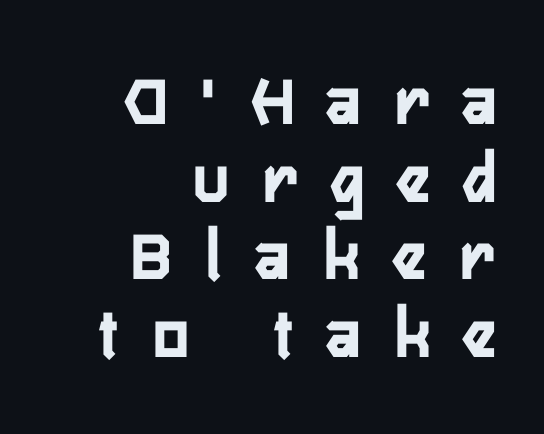
The image shows 74 px condensed sans-serif type, upright; set right-aligned, tight line spacing (1.05x), unusually wide letter spacing (+0.47 em), not underlined; low stroke contrast and a medium x-height.
